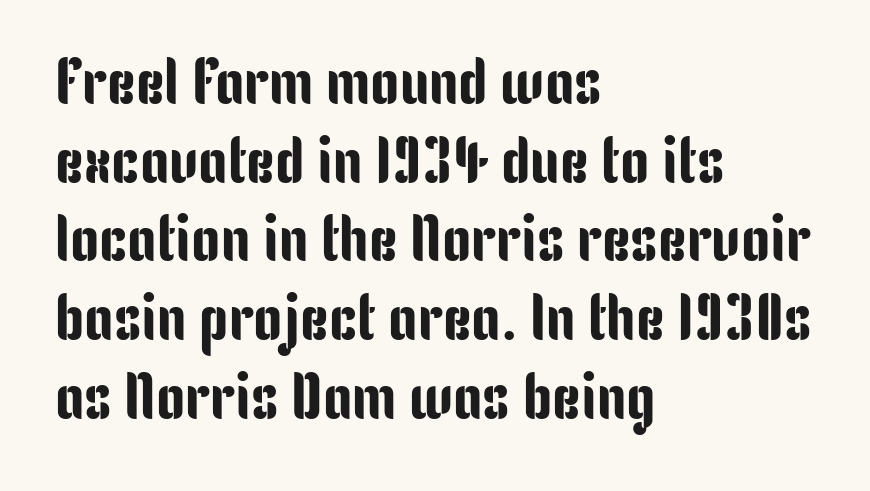
{"serif": "no", "italic": "no", "width": "condensed", "stroke_contrast": "low", "x_height": "medium", "monospaced": "no", "underline": "no", "align": "left", "line_spacing_ratio": 1.21, "letter_spacing": "normal", "letter_spacing_em": 0.0, "glyph_px": 65}
